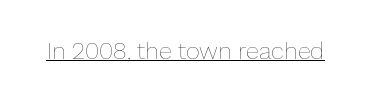
Underlined type. When letters stand straight like this, we call the style roman or upright. The line texture is even and compact thanks to regular tracking. The strokes carry an ordinary text weight at most.
